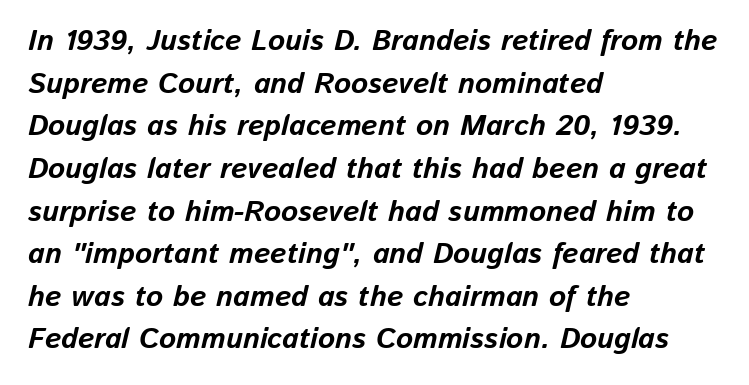
{"italic": "yes", "lean": "right", "slant_degrees": 13, "bold": "yes", "weight": "bold", "width": "normal", "stroke_contrast": "low", "x_height": "medium", "monospaced": "no", "underline": "no", "align": "left", "line_spacing": "normal", "line_spacing_ratio": 1.47, "letter_spacing": "normal", "letter_spacing_em": 0.0, "glyph_px": 29}
